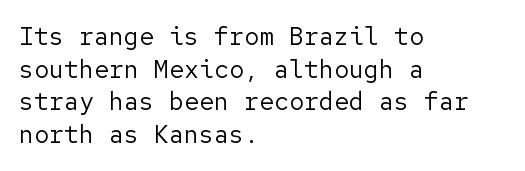
What's the leading like? Ordinary, nothing unusual. The passage shown has conventional tracking throughout. The typography opts for an upright posture over an oblique one. The passage is arranged the way most books set body copy — flush left.
